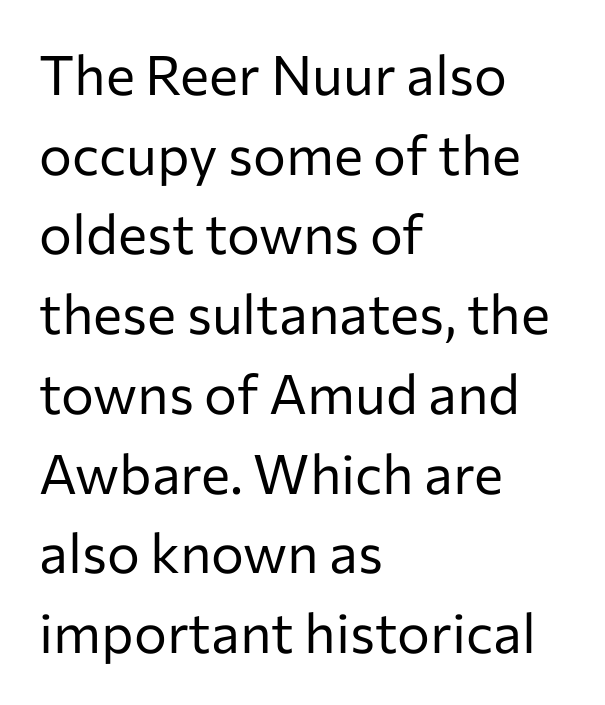
The image shows 55 px regular-weight sans-serif type, upright; set left-aligned, normal line spacing (1.45x), normal letter spacing, not underlined; low stroke contrast and a medium x-height.
